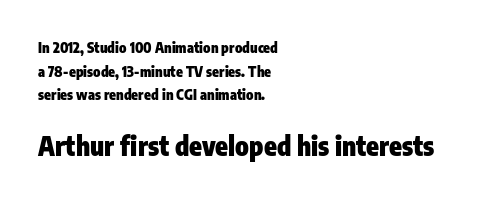
The image shows 26 px bold type, upright; set left-aligned, normal line spacing (1.68x), normal letter spacing, not underlined; the second (bottom) block is 1.86x larger.
